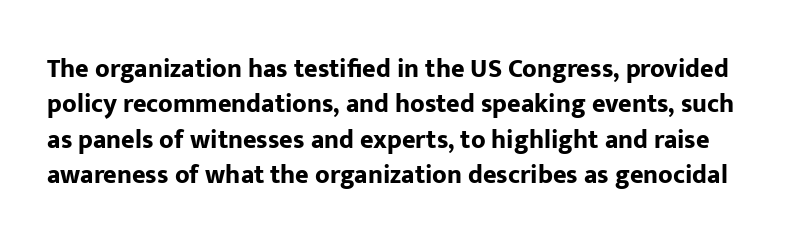
Q: Is the text bold? A: Yes.
Q: Is the text italic (slanted)? A: No, it is upright.
Q: Is the text underlined? A: No.
Q: Is the spacing between letters normal or unusually wide? A: Normal.
Q: Is the spacing between lines tight, normal or loose? A: Normal.
